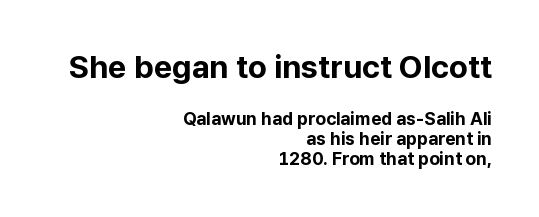
Q: Is the text bold? A: Yes.
Q: Is the text italic (slanted)? A: No, it is upright.
Q: Is the typeface a serif or a sans-serif typeface? A: Sans-serif.
Q: Is the text underlined? A: No.
Q: How is the paragraph aligned? A: Right-aligned.
Q: Is the spacing between letters normal or unusually wide? A: Normal.
Q: Is the spacing between lines tight, normal or loose? A: Tight.
Q: Which block of text is set in a larger size, the first (top) or the second (bottom)? A: The first (top) one.
Q: Width (condensed, normal, or wide)? A: Normal.
Q: Stroke contrast? A: Low.
Q: x-height? A: Medium.
Q: Monospaced? A: No.
